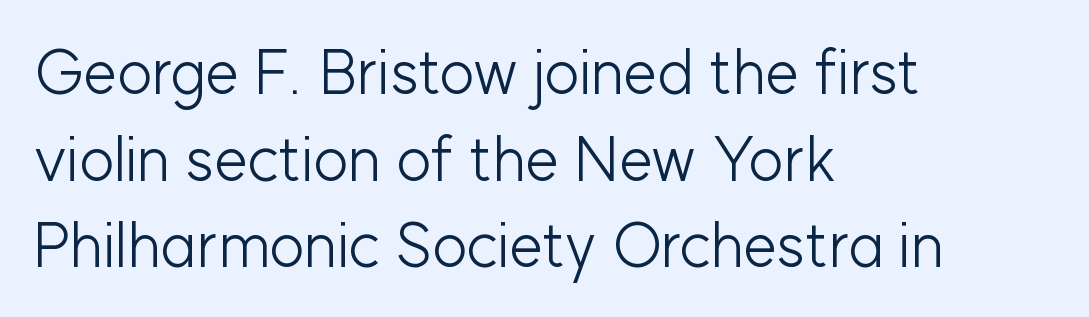
The image shows 61 px light sans-serif type, upright; set left-aligned, normal line spacing (1.42x), normal letter spacing, not underlined; low stroke contrast and a medium x-height.
